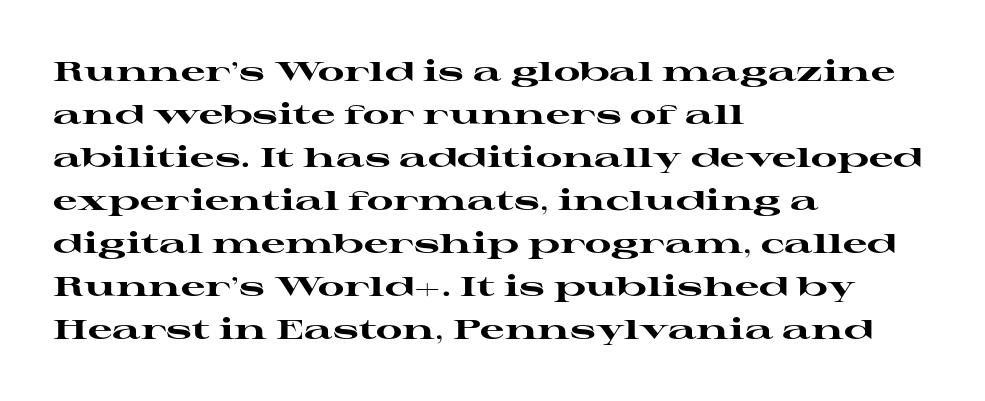
The image shows 27 px bold type, upright; set left-aligned, normal line spacing (1.59x), normal letter spacing, not underlined.
